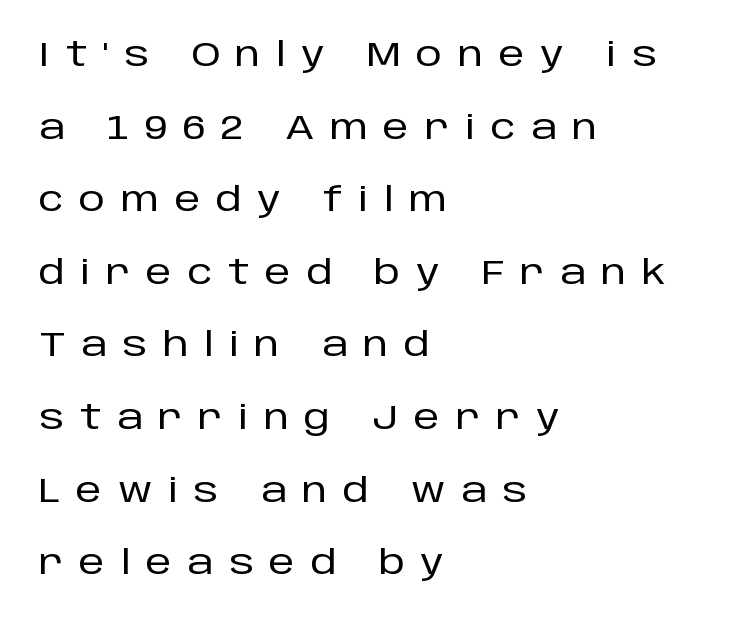
The image shows 33 px sans-serif type, upright; set left-aligned, loose line spacing (2.2x), unusually wide letter spacing (+0.47 em), not underlined; low stroke contrast and a large x-height.
